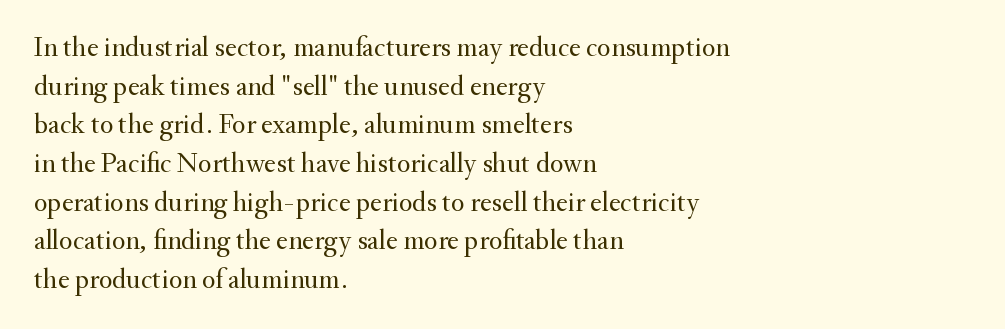
What stands out about the letter spacing? Nothing — it is the standard amount. Normally led — the rows are evenly, conventionally spaced. The cut favours lightness, reaching ordinary text weight at its darkest. Quick note: underline off.
